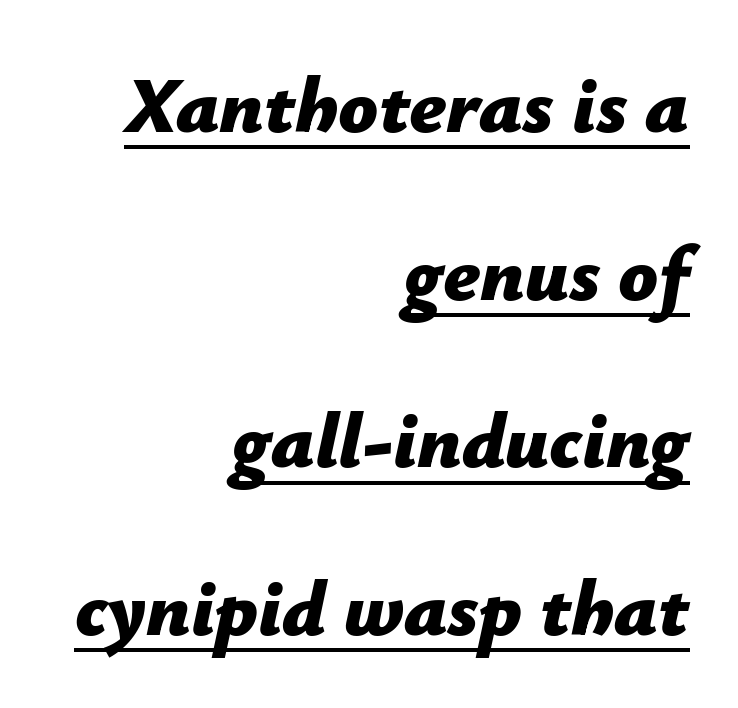
The paragraph shown leans on its right margin. If you drew a line through each stem, it would be angled. Successive baselines arrive slowly, with a big drop between each. A typesetter would call this proportional, since set widths differ per character. Every word sits above its own underline.
